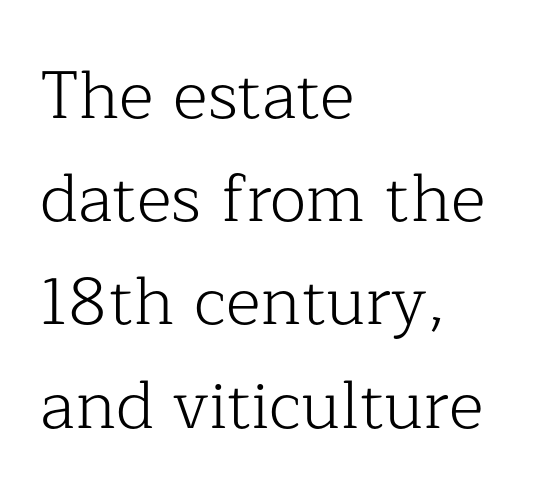
{"serif": "yes", "italic": "no", "bold": "no", "weight": "light", "width": "normal", "stroke_contrast": "low", "x_height": "medium", "monospaced": "no", "underline": "no", "align": "left", "line_spacing": "normal", "line_spacing_ratio": 1.54, "letter_spacing": "normal", "letter_spacing_em": 0.0, "glyph_px": 67}
